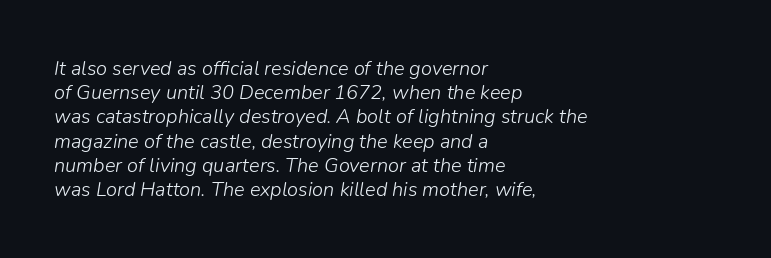
Q: Is the text bold? A: No.
Q: Is the text italic (slanted)? A: Yes, it leans right by about 9 degrees.
Q: Is the text underlined? A: No.
Q: How is the paragraph aligned? A: Left-aligned.
Q: Is the spacing between letters normal or unusually wide? A: Normal.
